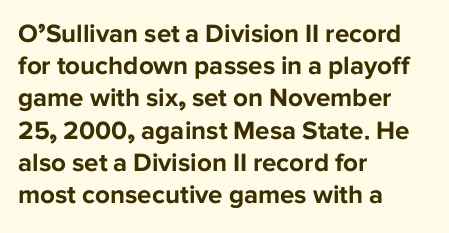
{"italic": "no", "bold": "yes", "underline": "no", "align": "left", "line_spacing_ratio": 1.24, "letter_spacing": "normal", "letter_spacing_em": 0.0, "glyph_px": 26}
